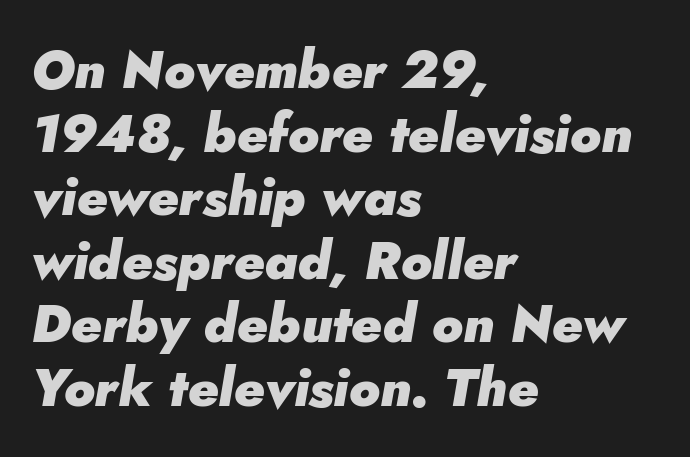
Is this a fixed-width face? No — the glyphs have proportional, varying widths. Designer's note — italics engaged. Glance below the letters and you will spot only blank space. Horizontally, the lines are justified to the leading edge only. Bold? Absolutely — the strokes are thick and heavy.
